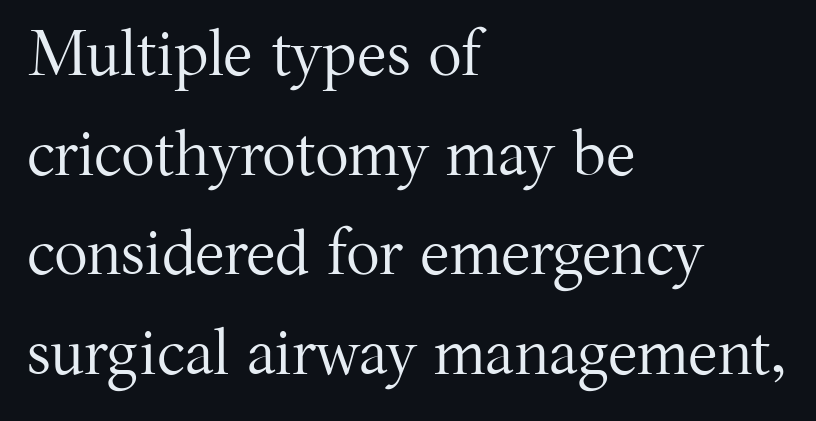
Q: Is the text bold? A: No.
Q: Is the text italic (slanted)? A: No, it is upright.
Q: Is the typeface a serif or a sans-serif typeface? A: Serif.
Q: Is the text underlined? A: No.
Q: How is the paragraph aligned? A: Left-aligned.
Q: Is the spacing between letters normal or unusually wide? A: Normal.
Q: Is the spacing between lines tight, normal or loose? A: Normal.
Q: Width (condensed, normal, or wide)? A: Normal.
Q: Stroke contrast? A: Medium.
Q: x-height? A: Medium.
Q: Monospaced? A: No.
